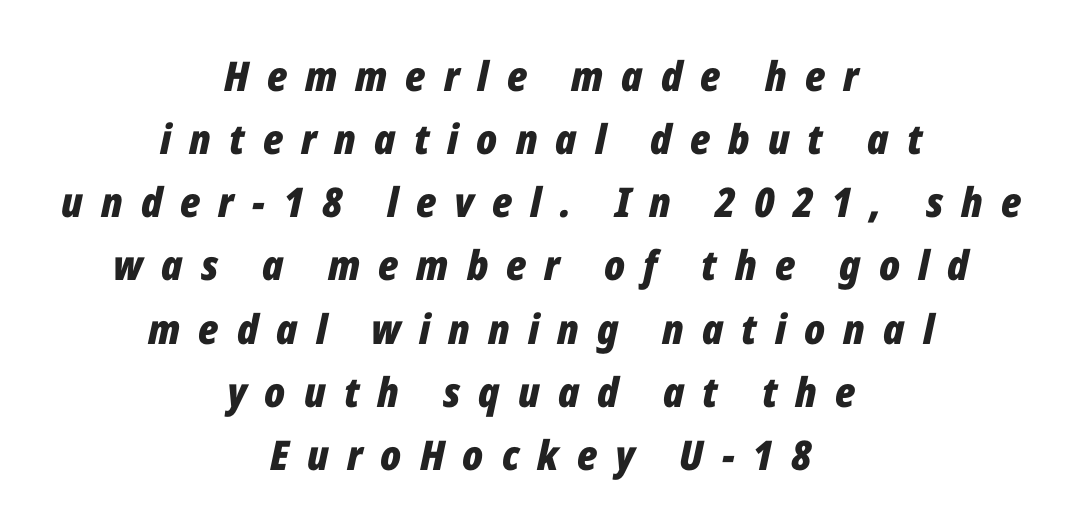
Q: Is the text bold? A: Yes.
Q: Is the text italic (slanted)? A: Yes, it leans right by about 12 degrees.
Q: Is the text underlined? A: No.
Q: How is the paragraph aligned? A: Centered.
Q: Is the spacing between letters normal or unusually wide? A: Unusually wide.
Q: Is the spacing between lines tight, normal or loose? A: Normal.
Q: Width (condensed, normal, or wide)? A: Condensed.
Q: Stroke contrast? A: Low.
Q: x-height? A: Medium.
Q: Monospaced? A: No.
